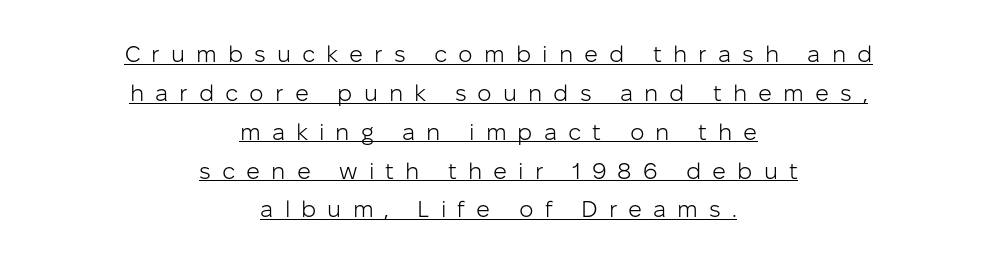
Q: Is the text bold? A: No.
Q: Is the text italic (slanted)? A: No, it is upright.
Q: Is the text underlined? A: Yes.
Q: How is the paragraph aligned? A: Centered.
Q: Is the spacing between letters normal or unusually wide? A: Unusually wide.
Q: Is the spacing between lines tight, normal or loose? A: Normal.
